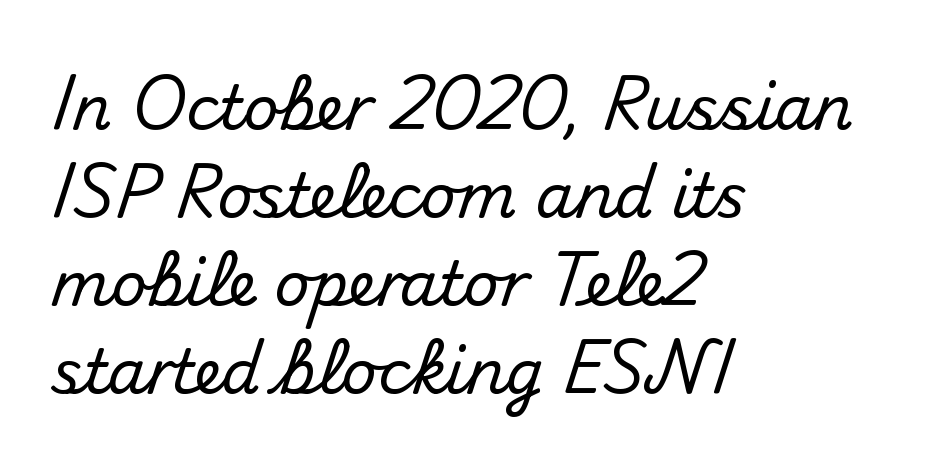
Q: Is the text italic (slanted)? A: Yes.
Q: Is the typeface a serif or a sans-serif typeface? A: Sans-serif.
Q: Is the text underlined? A: No.
Q: How is the paragraph aligned? A: Left-aligned.
Q: Is the spacing between letters normal or unusually wide? A: Normal.
Q: Is the spacing between lines tight, normal or loose? A: Normal.
Q: Width (condensed, normal, or wide)? A: Normal.
Q: Stroke contrast? A: Medium.
Q: x-height? A: Small.
Q: Monospaced? A: No.
